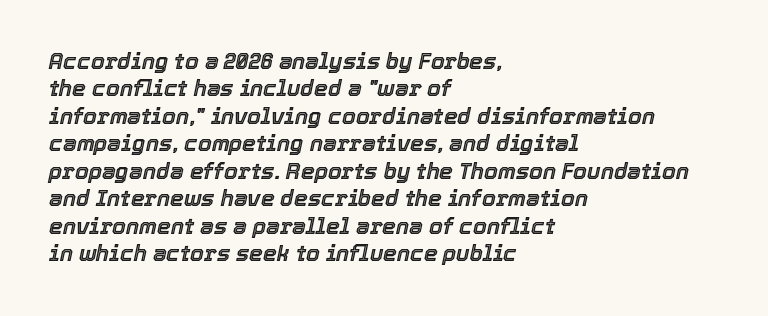
The image shows 22 px text type, italic (leaning right); set left-aligned, normal line spacing (1.25x), normal letter spacing, not underlined.
